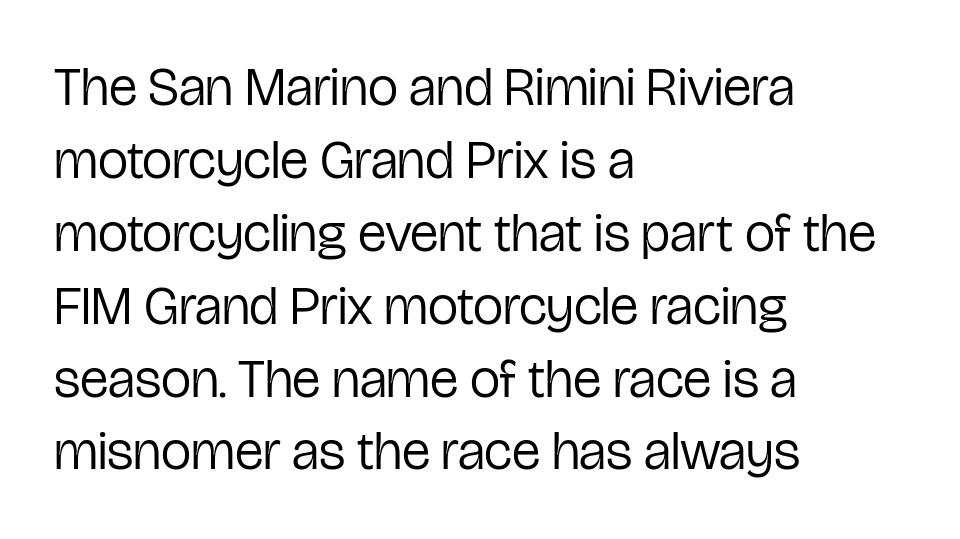
{"serif": "no", "italic": "no", "bold": "no", "weight": "regular", "width": "condensed", "stroke_contrast": "low", "x_height": "medium", "monospaced": "no", "underline": "no", "align": "left", "line_spacing": "normal", "line_spacing_ratio": 1.35, "letter_spacing": "normal", "letter_spacing_em": 0.0, "glyph_px": 54}
